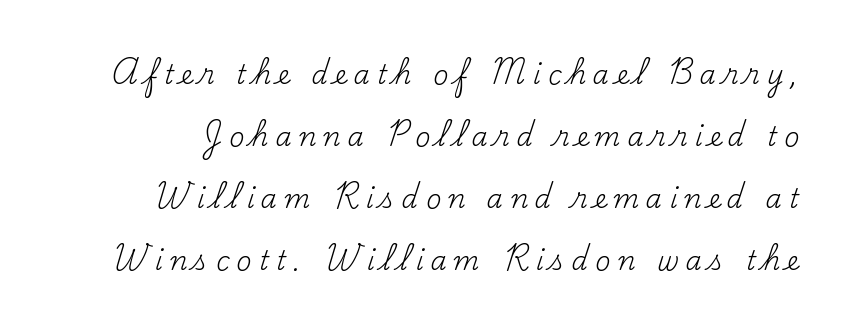
The image shows 26 px text type; set loose line spacing (2.39x), unusually wide letter spacing (+0.27 em), not underlined.
